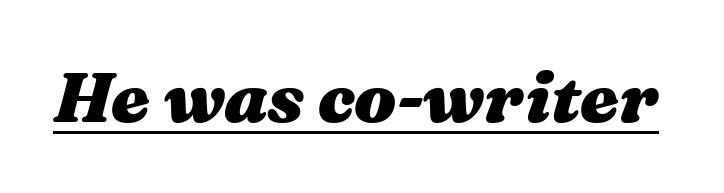
The image shows 70 px heavy, wide type, italic (leaning right); set normal letter spacing, underlined; medium stroke contrast and a medium x-height.
